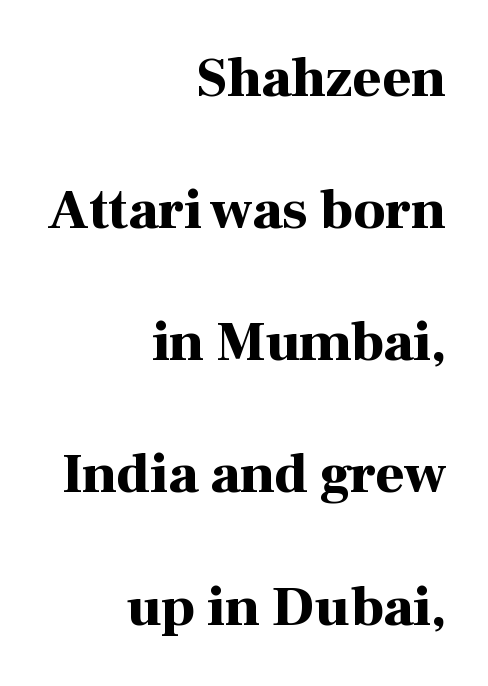
The image shows 56 px bold serif type, upright; set right-aligned, loose line spacing (2.36x), normal letter spacing, not underlined; high stroke contrast and a medium x-height.
